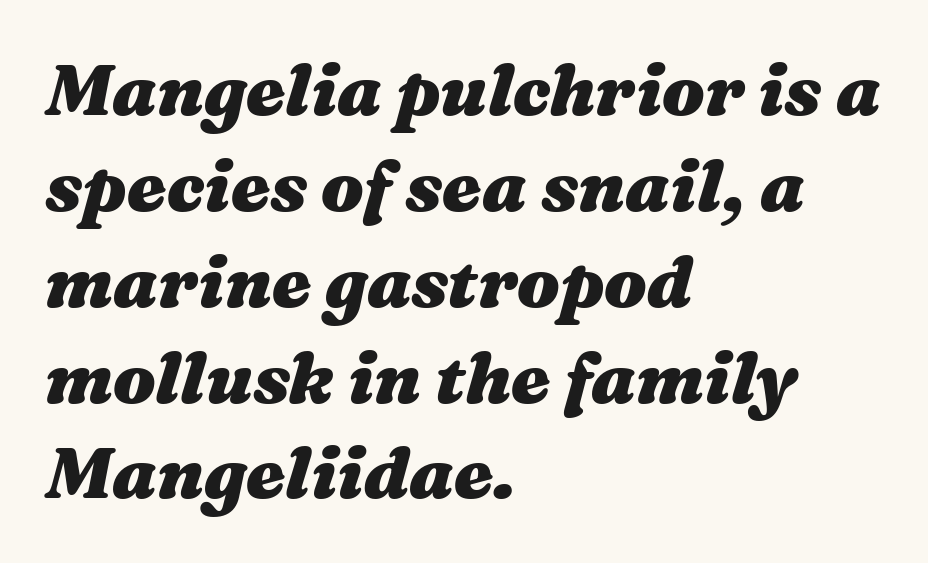
Q: Is the text bold? A: Yes.
Q: Is the text italic (slanted)? A: Yes, it leans right by about 16 degrees.
Q: Is the text underlined? A: No.
Q: How is the paragraph aligned? A: Left-aligned.
Q: Is the spacing between letters normal or unusually wide? A: Normal.
Q: Is the spacing between lines tight, normal or loose? A: Normal.
Q: Width (condensed, normal, or wide)? A: Wide.
Q: Stroke contrast? A: Medium.
Q: x-height? A: Medium.
Q: Monospaced? A: No.
